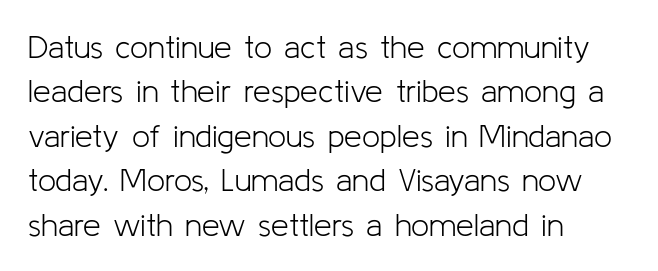
Plain, unruled lines of type. The face used here is proportionally spaced, like ordinary book or web type. Vertical stems look standard width or narrower in stroke. The leading is moderate, giving the passage an even texture.
